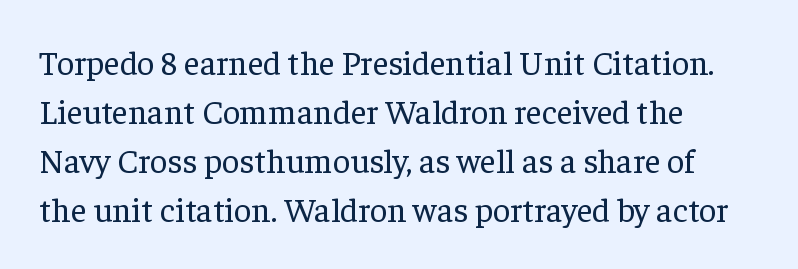
Q: Is the text bold? A: No.
Q: Is the text italic (slanted)? A: No, it is upright.
Q: Is the typeface a serif or a sans-serif typeface? A: Serif.
Q: Is the text underlined? A: No.
Q: How is the paragraph aligned? A: Left-aligned.
Q: Is the spacing between letters normal or unusually wide? A: Normal.
Q: Is the spacing between lines tight, normal or loose? A: Normal.
Q: Width (condensed, normal, or wide)? A: Normal.
Q: Stroke contrast? A: Low.
Q: x-height? A: Medium.
Q: Monospaced? A: No.
